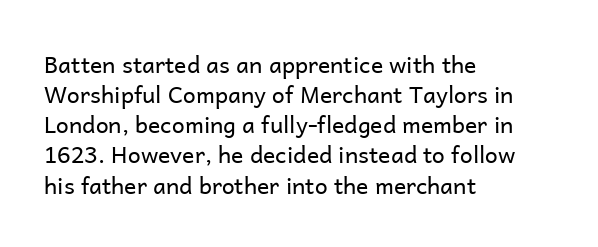
Teacher's note: observe the even left margin — that is flush-left alignment. Does extra space separate the letters? No, they use regular spacing. In terms of posture, this sample is upright. The glyphs are unaccompanied by any horizontal stroke below them. The lines sit at an ordinary, default distance from one another.
